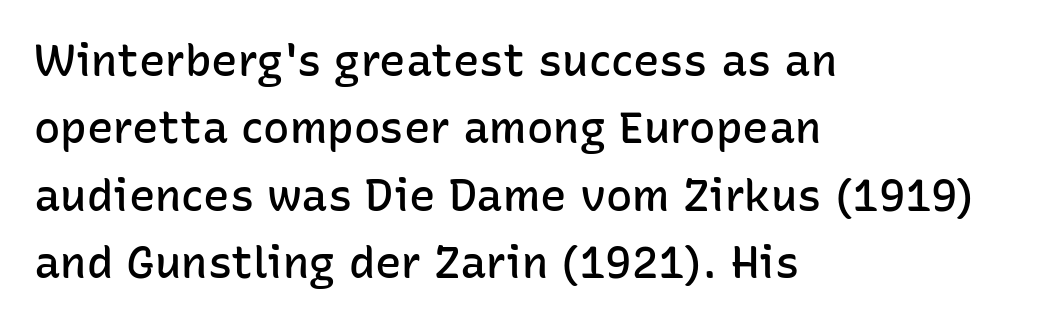
Q: Is the text bold? A: Semi-bold.
Q: Is the text italic (slanted)? A: No, it is upright.
Q: Is the typeface a serif or a sans-serif typeface? A: Sans-serif.
Q: Is the text underlined? A: No.
Q: How is the paragraph aligned? A: Left-aligned.
Q: Is the spacing between letters normal or unusually wide? A: Normal.
Q: Is the spacing between lines tight, normal or loose? A: Normal.
Q: Width (condensed, normal, or wide)? A: Normal.
Q: Stroke contrast? A: Low.
Q: x-height? A: Medium.
Q: Monospaced? A: No.
